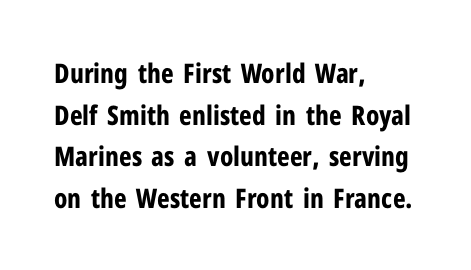
The image shows 27 px bold type, upright; set left-aligned, normal line spacing (1.54x), normal letter spacing, not underlined.
